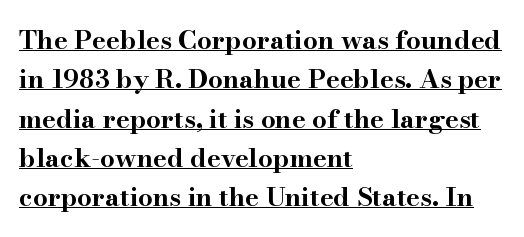
{"italic": "no", "bold": "yes", "underline": "yes", "align": "left", "line_spacing": "normal", "line_spacing_ratio": 1.51, "letter_spacing": "normal", "letter_spacing_em": 0.0, "glyph_px": 26}
